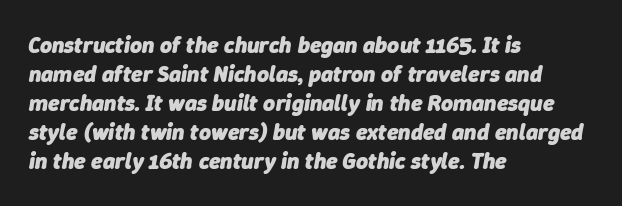
The image shows 23 px bold type, italic (leaning right); set left-aligned, normal line spacing (1.26x), normal letter spacing, not underlined.
